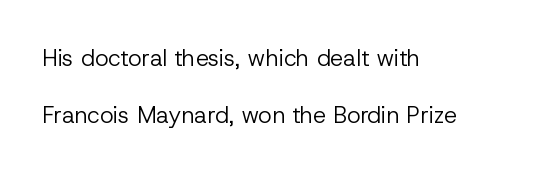
The lettering stays uniformly vertical, giving the passage a roman look. Notice how the passage keeps a crisp vertical edge on the left only. No extra ink here — the face is not bold. Observe the ordinary spacing: letters are neighbours, not strangers. The block of text is sparse from top to bottom, with ample space between rows.
